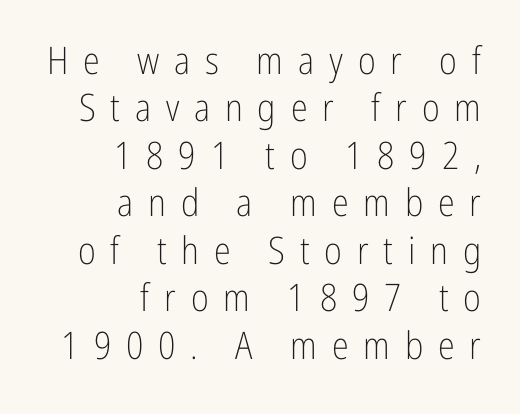
Glyph-to-glyph distance is far greater than everyday printed text. Each letter's strokes conclude bluntly, with no projecting serifs. Proportional: the letters do not fall into vertical columns. The setting favours the right margin, as signatures and pull-quotes sometimes do. Is the stroke heavy? The answer is a plain regular-or-lighter.
